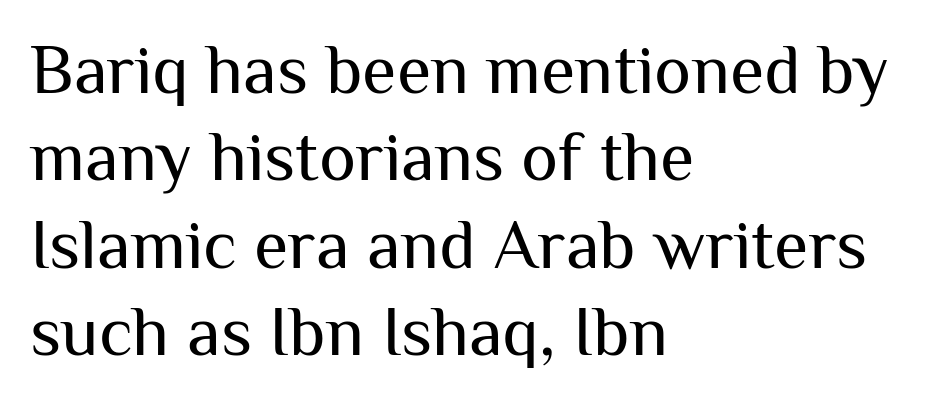
Q: Is the text bold? A: No.
Q: Is the text italic (slanted)? A: No, it is upright.
Q: Is the typeface a serif or a sans-serif typeface? A: Sans-serif.
Q: Is the text underlined? A: No.
Q: How is the paragraph aligned? A: Left-aligned.
Q: Is the spacing between letters normal or unusually wide? A: Normal.
Q: Is the spacing between lines tight, normal or loose? A: Normal.
Q: Width (condensed, normal, or wide)? A: Normal.
Q: Stroke contrast? A: Medium.
Q: x-height? A: Medium.
Q: Monospaced? A: No.
